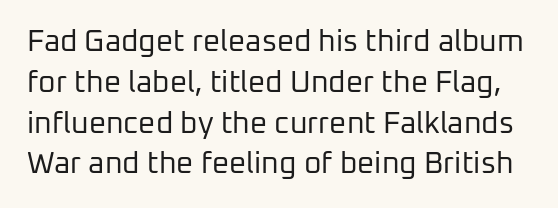
These lines are rendered in a variable-pitch font. Stroke mass is kept to a normal reading level or below. The vertical gap from one line to the next is medium. The gaps between neighbouring characters are ordinary and unremarkable. This rendering employs a face without finishing strokes, i.e., a sans-serif. The typography opts for an upright posture over an oblique one.
